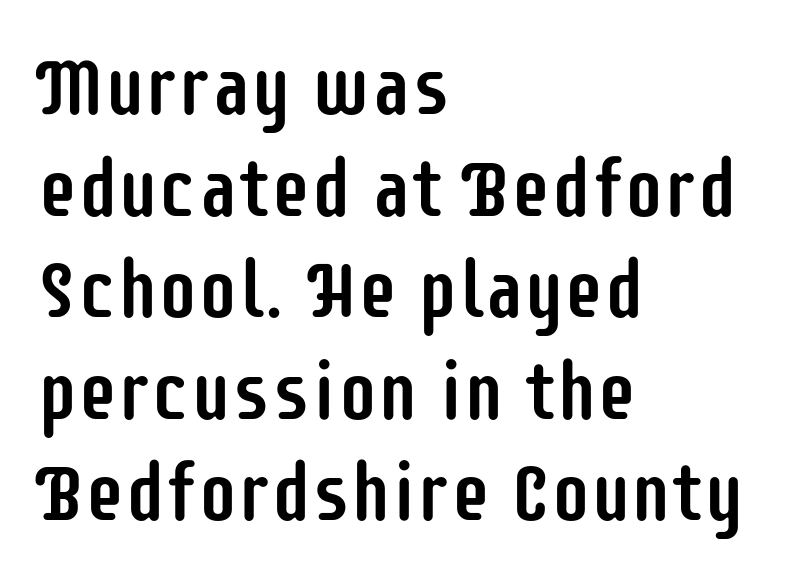
{"serif": "no", "italic": "no", "width": "condensed", "stroke_contrast": "low", "x_height": "large", "monospaced": "no", "underline": "no", "align": "left", "line_spacing": "normal", "line_spacing_ratio": 1.27, "letter_spacing": "normal", "letter_spacing_em": 0.0, "glyph_px": 80}
